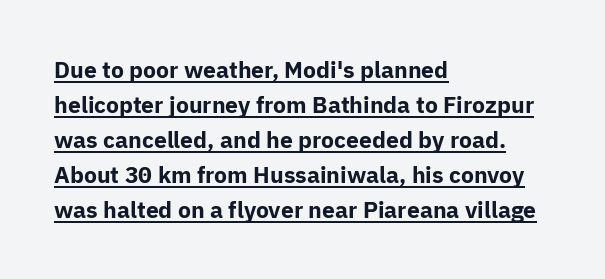
Q: Is the text bold? A: Yes.
Q: Is the text italic (slanted)? A: No, it is upright.
Q: Is the text underlined? A: Yes.
Q: How is the paragraph aligned? A: Left-aligned.
Q: Is the spacing between letters normal or unusually wide? A: Normal.
Q: Is the spacing between lines tight, normal or loose? A: Normal.
